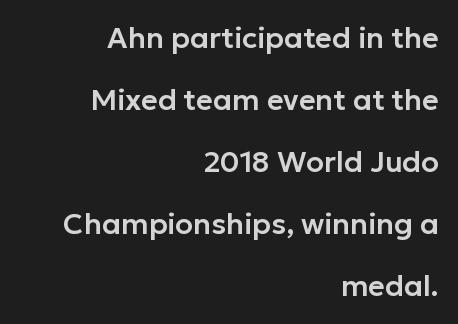
The text block is weighted toward the right margin, trailing off unevenly leftward. Spacing verdict: proportional, widths tailored to each character. In terms of leading, this rendering errs on the spacious side. To sum up the face: it is a sans, with no serifs.
